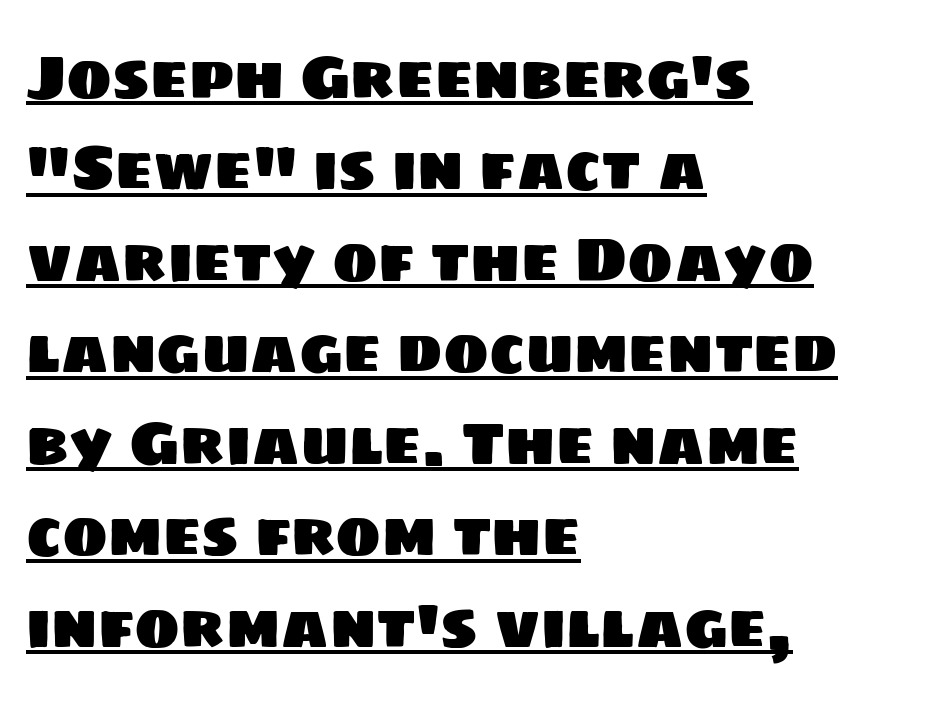
{"serif": "no", "width": "normal", "stroke_contrast": "low", "x_height": "large", "monospaced": "no", "underline": "yes", "align": "left", "line_spacing": "normal", "line_spacing_ratio": 1.5, "letter_spacing": "normal", "letter_spacing_em": 0.0, "glyph_px": 61}
